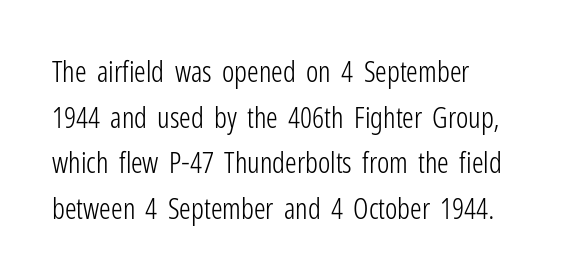
Leading: standard. This sample has the flowing, uneven cadence of proportional lettering. No chunkiness to these letters — they're not bold. Underlining? Definitely not there. Inter-character spacing is left at the font's built-in metrics.
